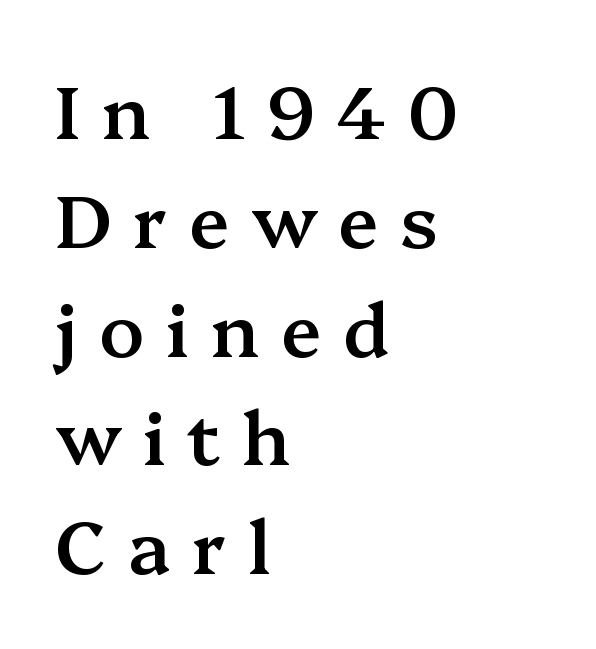
The image shows 74 px semibold serif type, upright; set left-aligned, normal line spacing (1.47x), unusually wide letter spacing (+0.29 em), not underlined; medium stroke contrast and a medium x-height.
